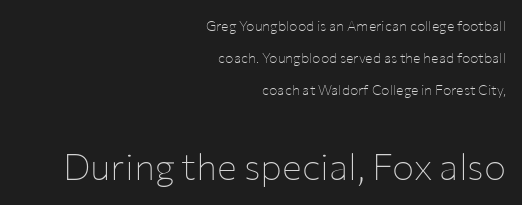
{"serif": "no", "italic": "no", "bold": "no", "weight": "thin", "width": "normal", "stroke_contrast": "low", "x_height": "medium", "monospaced": "no", "underline": "no", "align": "right", "line_spacing": "loose", "line_spacing_ratio": 2.3, "letter_spacing": "normal", "letter_spacing_em": 0.0, "larger_block": "second", "size_ratio": 2.64, "glyph_px": 37}
